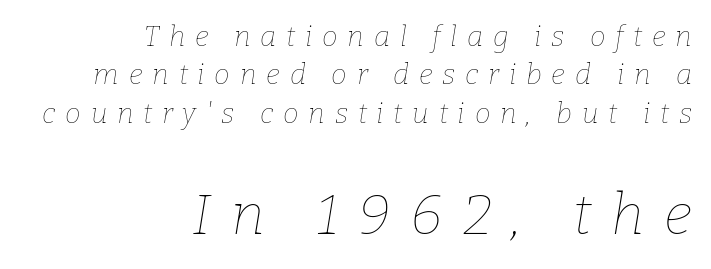
{"italic": "yes", "lean": "right", "slant_degrees": 9, "bold": "no", "weight": "thin", "width": "normal", "stroke_contrast": "low", "x_height": "medium", "monospaced": "no", "underline": "no", "align": "right", "line_spacing": "normal", "line_spacing_ratio": 1.37, "letter_spacing": "wide", "letter_spacing_em": 0.35, "larger_block": "second", "size_ratio": 2.04, "glyph_px": 57}
